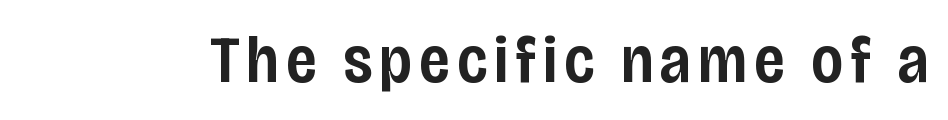
Note: no serifs on the glyphs. Firm but not heavy-handed strokes: this text is semibold. A typesetter would call this proportional, since set widths differ per character. The font's upright variant was chosen for this text. A bare baseline throughout the passage.
